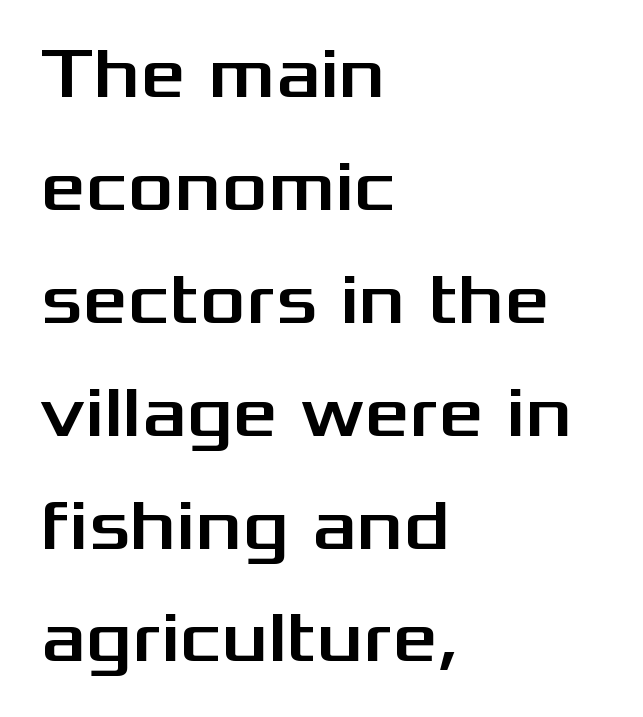
{"serif": "no", "italic": "no", "width": "wide", "stroke_contrast": "medium", "x_height": "medium", "monospaced": "no", "underline": "no", "align": "left", "line_spacing": "normal", "line_spacing_ratio": 1.59, "letter_spacing": "normal", "letter_spacing_em": 0.0, "glyph_px": 71}
